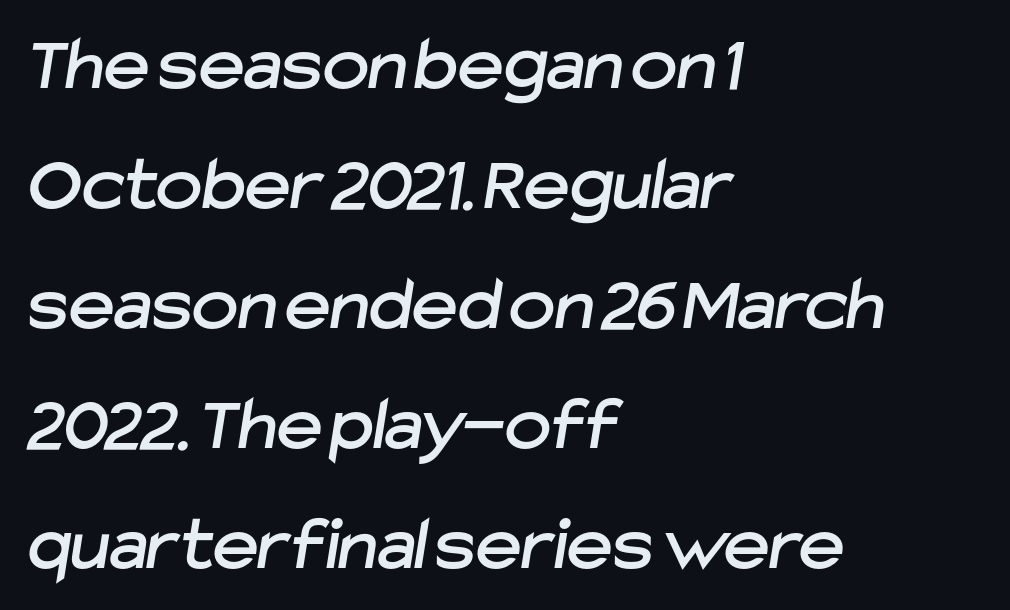
Q: Is the typeface a serif or a sans-serif typeface? A: Sans-serif.
Q: Is the text underlined? A: No.
Q: How is the paragraph aligned? A: Left-aligned.
Q: Is the spacing between letters normal or unusually wide? A: Normal.
Q: Is the spacing between lines tight, normal or loose? A: Normal.
Q: Width (condensed, normal, or wide)? A: Normal.
Q: Stroke contrast? A: Low.
Q: x-height? A: Medium.
Q: Monospaced? A: No.
